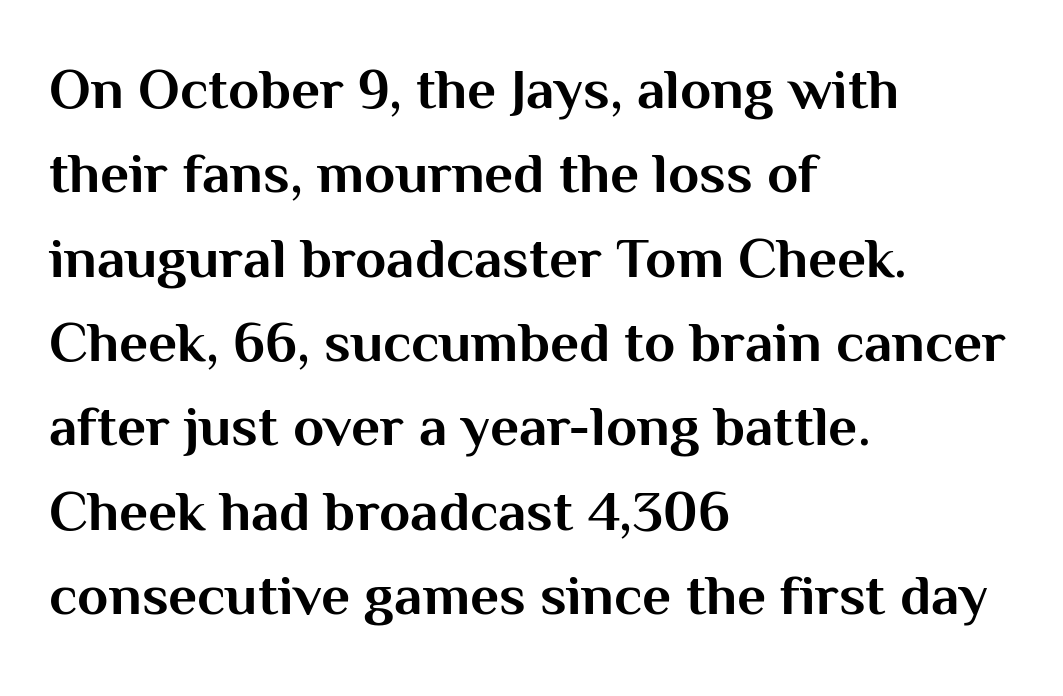
The passage is arranged the way most books set body copy — flush left. Posture: upright roman. These words are printed bold, with thick strokes throughout. Classification — sans serif. Only glyphs here, with clear space below each row.
